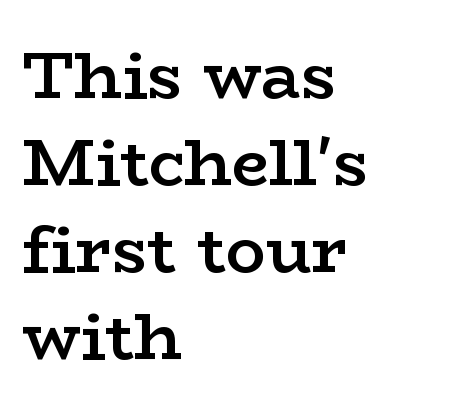
What stands out about the letter spacing? Nothing — it is the standard amount. The specimen reads as upright at a glance. I'd describe the lettering as semibold — firm but not a full bold. Caption: multi-line text, flush left, ragged right.
